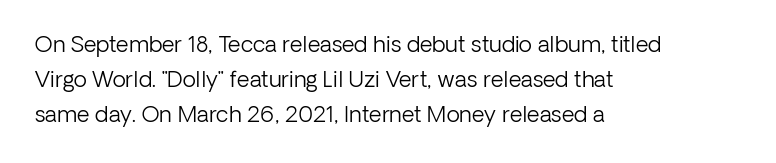
{"italic": "no", "bold": "no", "underline": "no", "align": "left", "line_spacing": "normal", "line_spacing_ratio": 1.58, "letter_spacing": "normal", "letter_spacing_em": 0.0, "glyph_px": 22}
